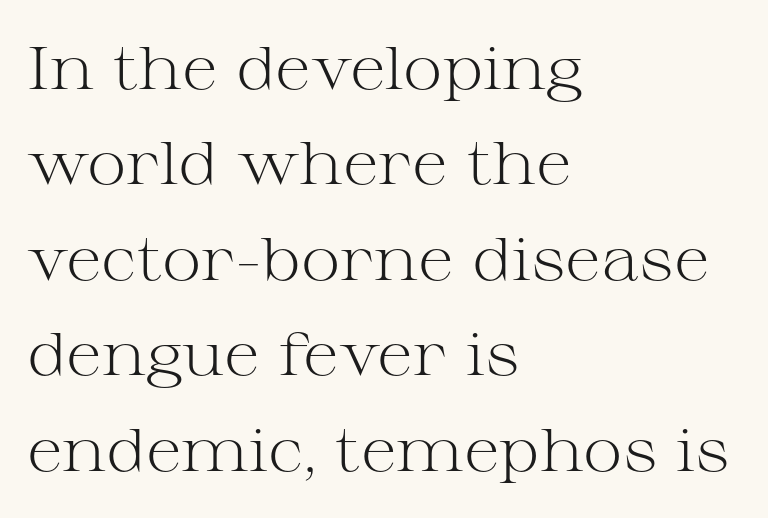
{"serif": "yes", "italic": "no", "bold": "no", "weight": "light", "width": "wide", "stroke_contrast": "medium", "x_height": "medium", "monospaced": "no", "underline": "no", "align": "left", "line_spacing": "normal", "line_spacing_ratio": 1.59, "letter_spacing": "normal", "letter_spacing_em": 0.0, "glyph_px": 60}
